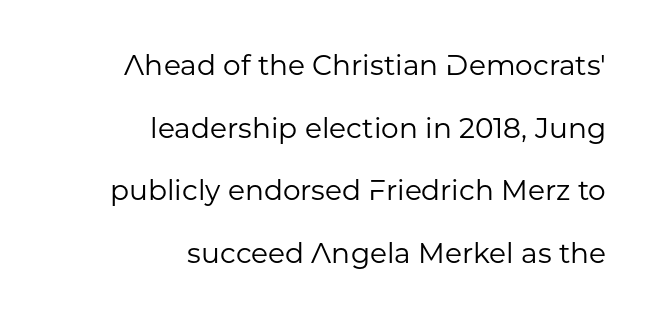
Q: Is the text bold? A: No.
Q: Is the text italic (slanted)? A: No, it is upright.
Q: Is the typeface a serif or a sans-serif typeface? A: Sans-serif.
Q: Is the text underlined? A: No.
Q: How is the paragraph aligned? A: Right-aligned.
Q: Is the spacing between letters normal or unusually wide? A: Normal.
Q: Is the spacing between lines tight, normal or loose? A: Loose.
Q: Width (condensed, normal, or wide)? A: Normal.
Q: Stroke contrast? A: Low.
Q: x-height? A: Medium.
Q: Monospaced? A: No.
